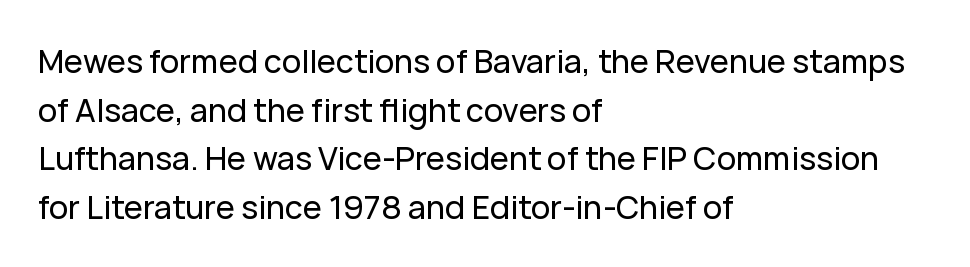
Q: Is the text italic (slanted)? A: No, it is upright.
Q: Is the typeface a serif or a sans-serif typeface? A: Sans-serif.
Q: Is the text underlined? A: No.
Q: How is the paragraph aligned? A: Left-aligned.
Q: Is the spacing between letters normal or unusually wide? A: Normal.
Q: Is the spacing between lines tight, normal or loose? A: Normal.
Q: Width (condensed, normal, or wide)? A: Normal.
Q: Stroke contrast? A: Low.
Q: x-height? A: Medium.
Q: Monospaced? A: No.
